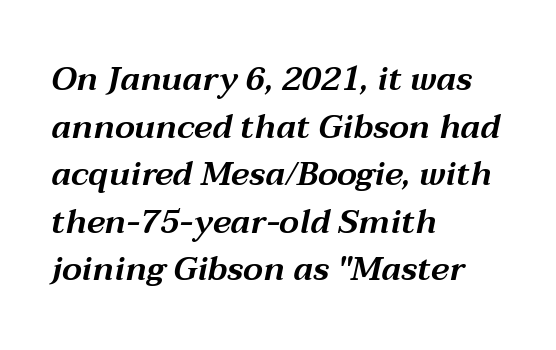
Q: Is the text italic (slanted)? A: Yes, it leans right by about 12 degrees.
Q: Is the text underlined? A: No.
Q: How is the paragraph aligned? A: Left-aligned.
Q: Is the spacing between letters normal or unusually wide? A: Normal.
Q: Is the spacing between lines tight, normal or loose? A: Normal.
Q: Width (condensed, normal, or wide)? A: Wide.
Q: Stroke contrast? A: Medium.
Q: x-height? A: Medium.
Q: Monospaced? A: No.
